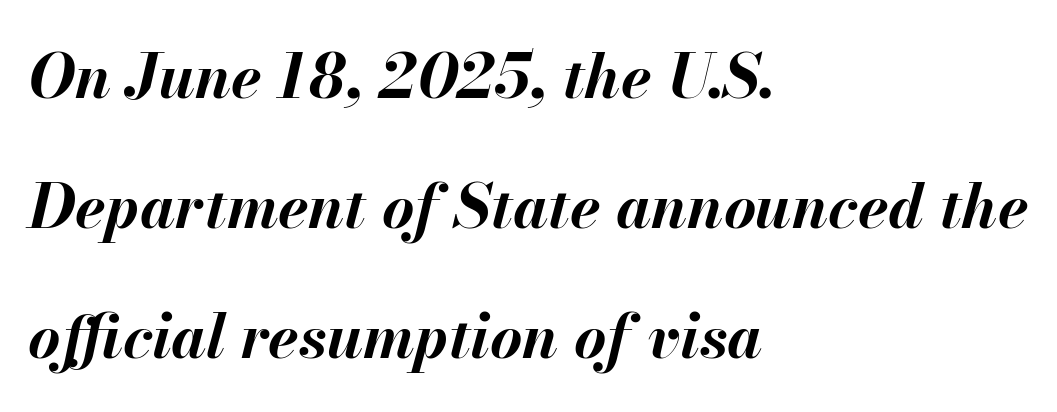
{"italic": "yes", "lean": "right", "slant_degrees": 13, "bold": "yes", "weight": "bold", "width": "normal", "stroke_contrast": "medium", "x_height": "small", "monospaced": "no", "underline": "no", "align": "left", "line_spacing": "loose", "line_spacing_ratio": 2.1, "letter_spacing": "normal", "letter_spacing_em": 0.0, "glyph_px": 62}
